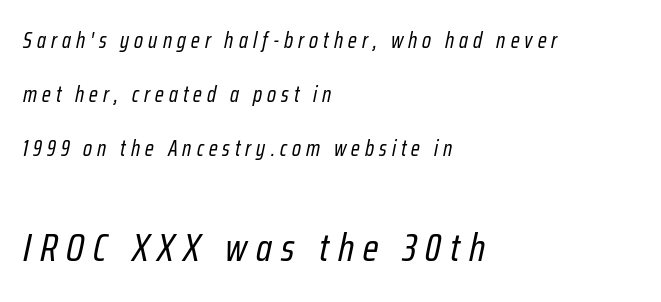
{"italic": "yes", "lean": "right", "slant_degrees": 12, "bold": "no", "weight": "regular", "width": "condensed", "stroke_contrast": "low", "x_height": "medium", "monospaced": "no", "underline": "no", "align": "left", "line_spacing": "loose", "line_spacing_ratio": 2.45, "letter_spacing": "wide", "letter_spacing_em": 0.23, "larger_block": "second", "size_ratio": 1.77, "glyph_px": 39}
